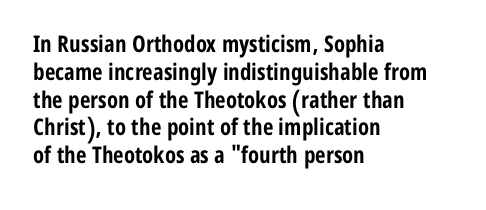
The image shows 23 px bold type, upright; set left-aligned, line spacing 1.21x, normal letter spacing, not underlined.
